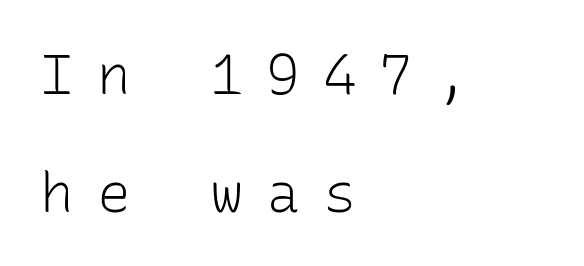
{"serif": "no", "italic": "no", "bold": "no", "weight": "light", "width": "normal", "stroke_contrast": "low", "x_height": "medium", "monospaced": "yes", "underline": "no", "align": "left", "line_spacing": "loose", "line_spacing_ratio": 2.1, "letter_spacing": "wide", "letter_spacing_em": 0.41, "glyph_px": 56}
